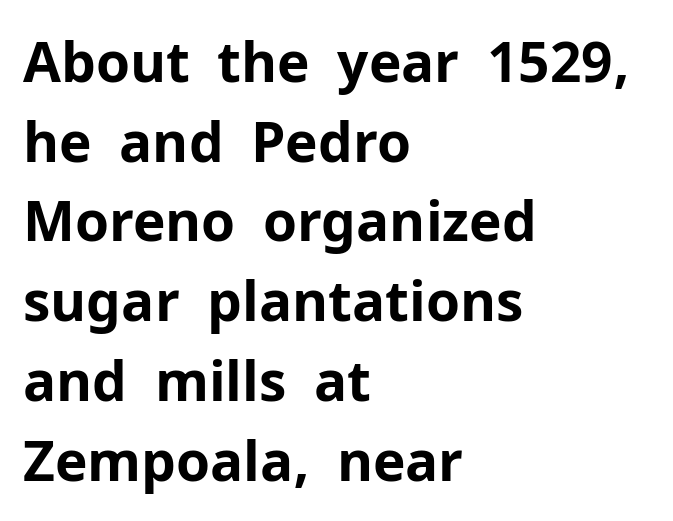
Q: Is the text bold? A: Yes.
Q: Is the text italic (slanted)? A: No, it is upright.
Q: Is the typeface a serif or a sans-serif typeface? A: Sans-serif.
Q: Is the text underlined? A: No.
Q: How is the paragraph aligned? A: Left-aligned.
Q: Is the spacing between letters normal or unusually wide? A: Normal.
Q: Is the spacing between lines tight, normal or loose? A: Normal.
Q: Width (condensed, normal, or wide)? A: Normal.
Q: Stroke contrast? A: Low.
Q: x-height? A: Medium.
Q: Monospaced? A: No.
